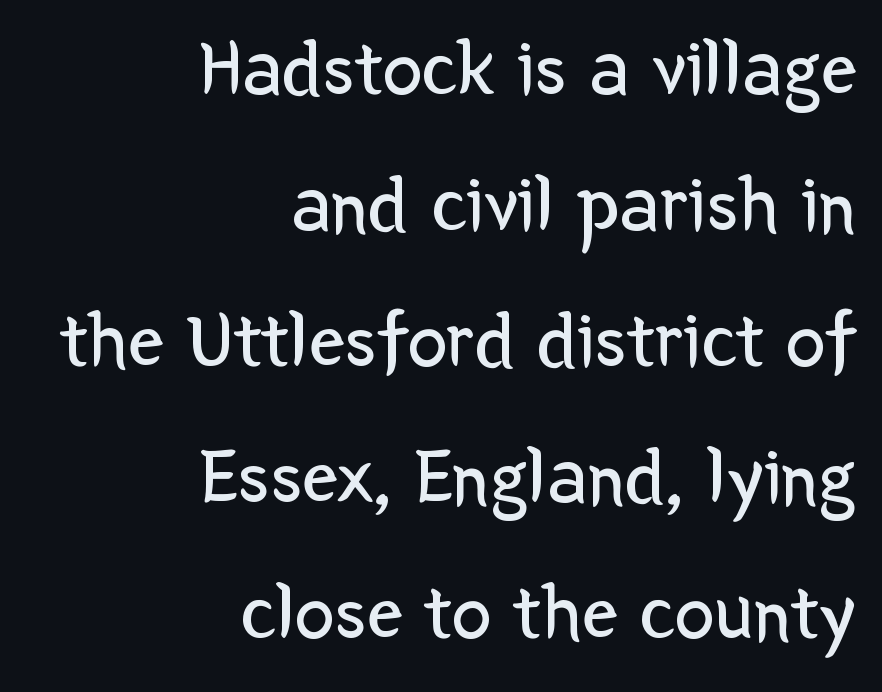
Q: Is the text bold? A: No.
Q: Is the text italic (slanted)? A: No, it is upright.
Q: Is the typeface a serif or a sans-serif typeface? A: Sans-serif.
Q: Is the text underlined? A: No.
Q: How is the paragraph aligned? A: Right-aligned.
Q: Is the spacing between letters normal or unusually wide? A: Normal.
Q: Is the spacing between lines tight, normal or loose? A: Normal.
Q: Width (condensed, normal, or wide)? A: Normal.
Q: Stroke contrast? A: Low.
Q: x-height? A: Medium.
Q: Monospaced? A: No.
